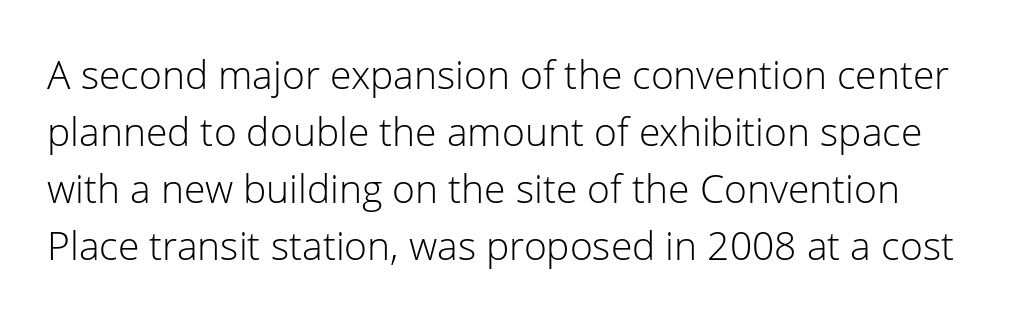
{"serif": "no", "italic": "no", "bold": "no", "weight": "light", "width": "normal", "stroke_contrast": "low", "x_height": "medium", "monospaced": "no", "underline": "no", "line_spacing": "normal", "line_spacing_ratio": 1.46, "letter_spacing": "normal", "letter_spacing_em": 0.0, "glyph_px": 39}
